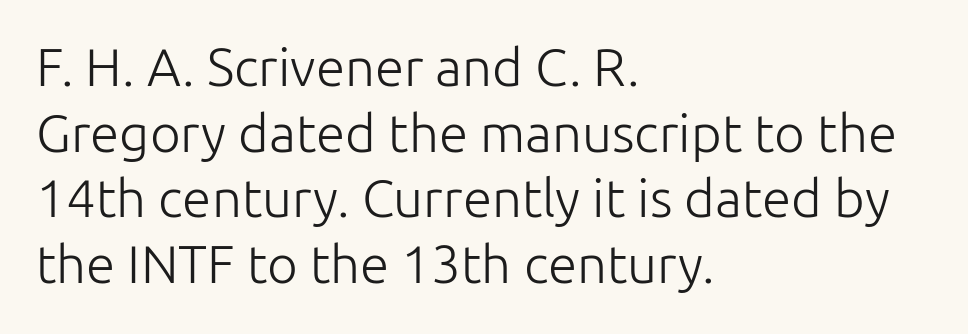
Check the space under the baseline: it is left empty. The paragraph has a hard left edge and a soft right edge. No letter is thick-stroked: the sample isn't bold. Nobody touched the tracking dial on this one. Note the varied advance widths — an 'i' is clearly narrower than an 'm'.
